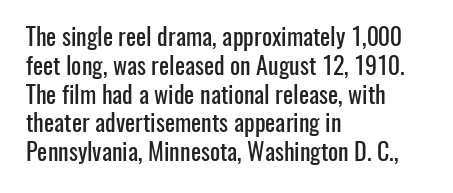
The image shows 24 px text type, upright; set left-aligned, line spacing 1.2x, normal letter spacing, not underlined.
